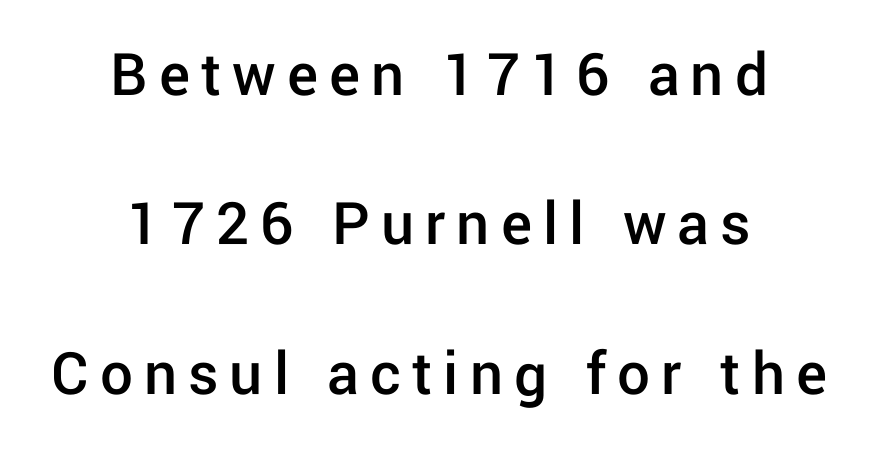
Character widths vary here, with narrow letters taking less room than wide ones. Does the type have serifs? No, each stem ends abruptly. Rows of type keep a wide berth in the vertical direction. When letters stand straight like this, we call the style roman or upright. Compared with a flush-left layout, this one balances lines on the center instead. The passage shown is semibold, sitting just below true bold.
